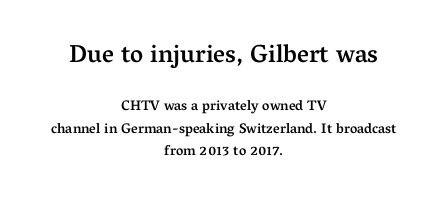
The rendering positions every line midway between the sides. Vertically, the passage feels balanced, rows spaced as you'd expect. The area under the type is left untouched. Style check: upright. The letterforms sit shoulder to shoulder at normal distance. Size hierarchy here favors the leading block over the trailing one.
